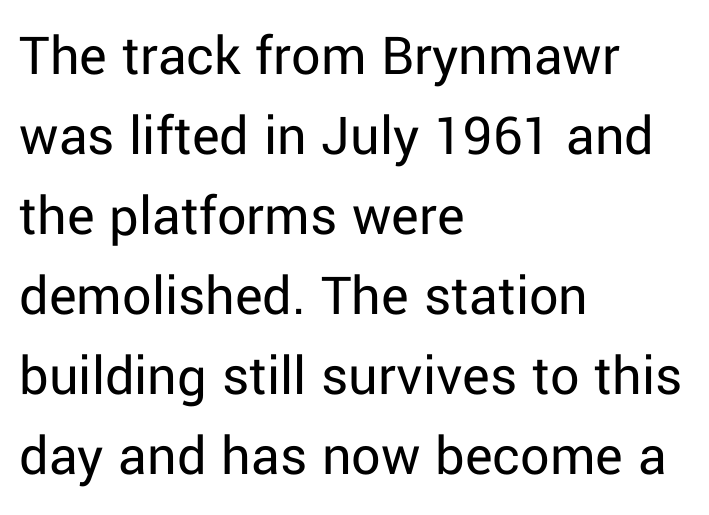
The image shows 58 px regular-weight sans-serif type, upright; set left-aligned, normal line spacing (1.38x), normal letter spacing, not underlined; low stroke contrast and a medium x-height.
